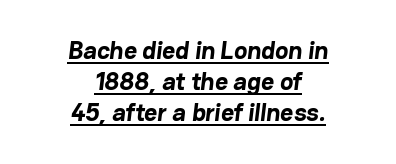
Q: Is the text bold? A: Yes.
Q: Is the text underlined? A: Yes.
Q: How is the paragraph aligned? A: Centered.
Q: Is the spacing between letters normal or unusually wide? A: Normal.
Q: Is the spacing between lines tight, normal or loose? A: Normal.
